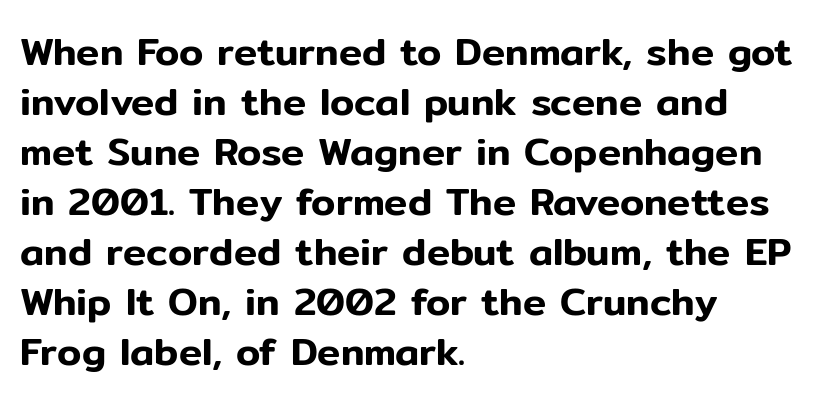
{"serif": "no", "italic": "no", "width": "normal", "stroke_contrast": "low", "x_height": "medium", "monospaced": "no", "underline": "no", "align": "left", "line_spacing": "normal", "line_spacing_ratio": 1.28, "letter_spacing": "normal", "letter_spacing_em": 0.0, "glyph_px": 39}
